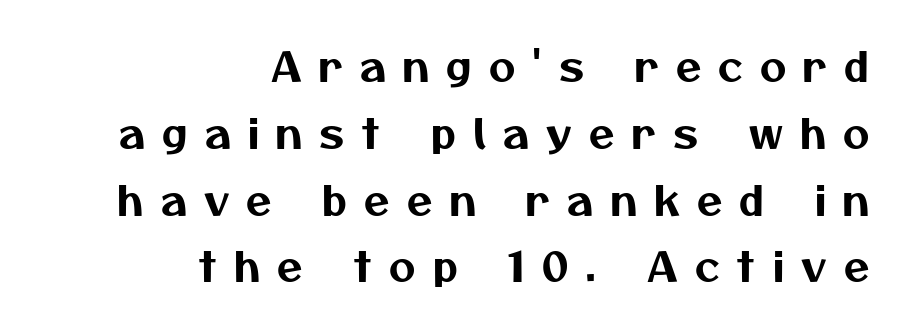
{"serif": "no", "width": "normal", "stroke_contrast": "medium", "x_height": "medium", "monospaced": "no", "underline": "no", "align": "right", "line_spacing": "normal", "line_spacing_ratio": 1.63, "letter_spacing": "wide", "letter_spacing_em": 0.42, "glyph_px": 41}
